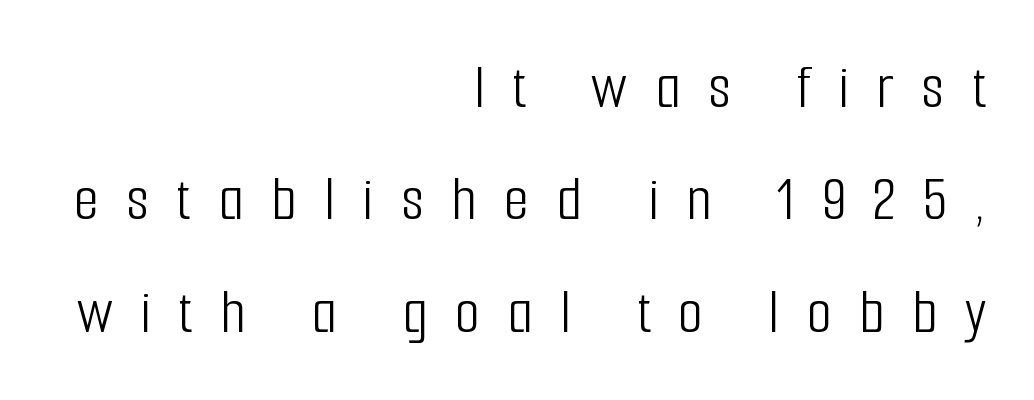
Q: Is the text bold? A: No.
Q: Is the text italic (slanted)? A: No, it is upright.
Q: Is the typeface a serif or a sans-serif typeface? A: Sans-serif.
Q: Is the text underlined? A: No.
Q: How is the paragraph aligned? A: Right-aligned.
Q: Is the spacing between letters normal or unusually wide? A: Unusually wide.
Q: Width (condensed, normal, or wide)? A: Condensed.
Q: Stroke contrast? A: Low.
Q: x-height? A: Medium.
Q: Monospaced? A: No.
